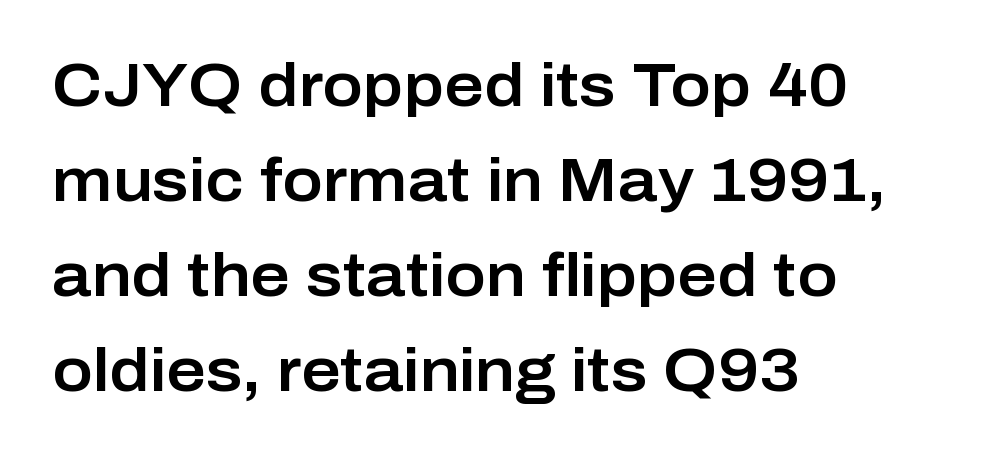
The image shows 61 px sans-serif type, upright; set left-aligned, normal line spacing (1.56x), normal letter spacing, not underlined; low stroke contrast and a medium x-height.
